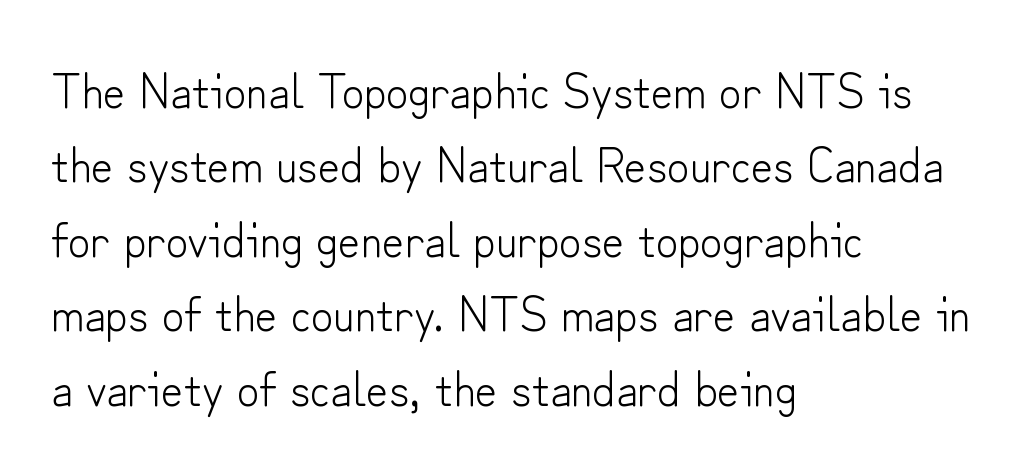
{"serif": "no", "italic": "no", "bold": "no", "weight": "light", "width": "normal", "stroke_contrast": "low", "x_height": "small", "monospaced": "no", "underline": "no", "align": "left", "line_spacing": "normal", "line_spacing_ratio": 1.52, "letter_spacing": "normal", "letter_spacing_em": 0.0, "glyph_px": 49}
